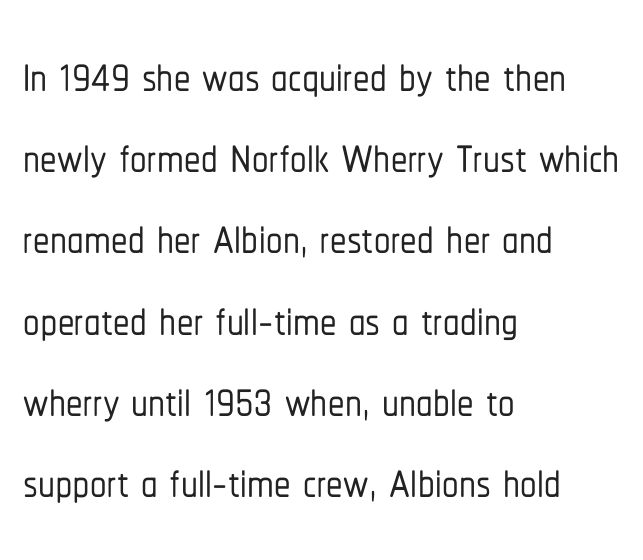
{"serif": "no", "italic": "no", "width": "condensed", "stroke_contrast": "low", "x_height": "medium", "monospaced": "no", "underline": "no", "align": "left", "line_spacing_ratio": 1.23, "letter_spacing": "normal", "letter_spacing_em": 0.0, "glyph_px": 66}
